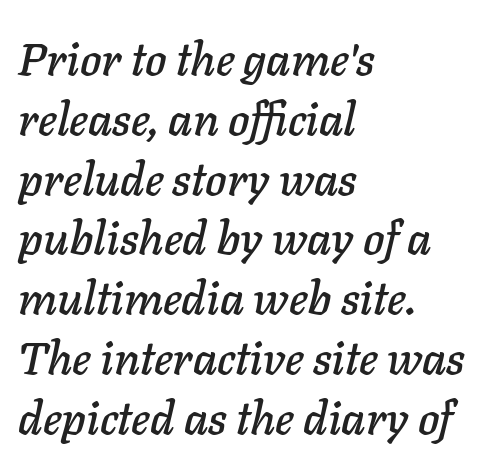
{"italic": "yes", "lean": "right", "slant_degrees": 11, "width": "normal", "stroke_contrast": "low", "x_height": "medium", "monospaced": "no", "underline": "no", "align": "left", "line_spacing": "normal", "line_spacing_ratio": 1.3, "letter_spacing": "normal", "letter_spacing_em": 0.0, "glyph_px": 46}
